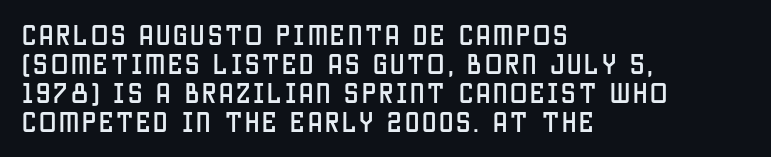
The image shows 23 px text type, upright; set left-aligned, normal line spacing (1.26x), not underlined.
